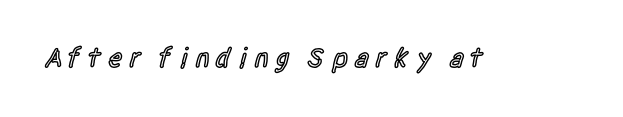
A bit beefed up — I'd call it semibold rather than bold. Proportional: the letters do not fall into vertical columns. You could only call the tracking loose — the letters float apart. Nope, no serifs anywhere on these letters.
